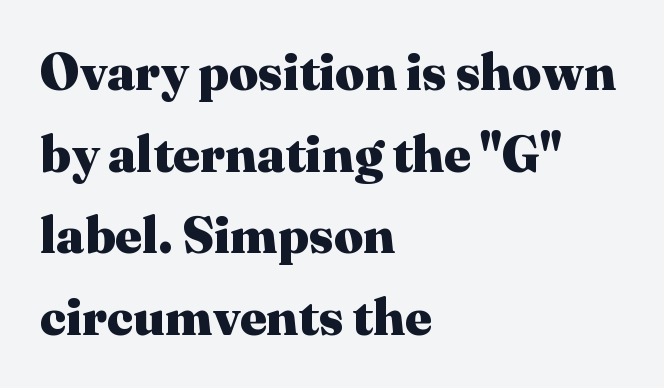
Leftover space on each line is placed entirely after the last word. In terms of letterspacing, this is plain default setting. The specimen omits any rule beneath the text block's lines. On the weight axis this lands at bold, roughly 700.
